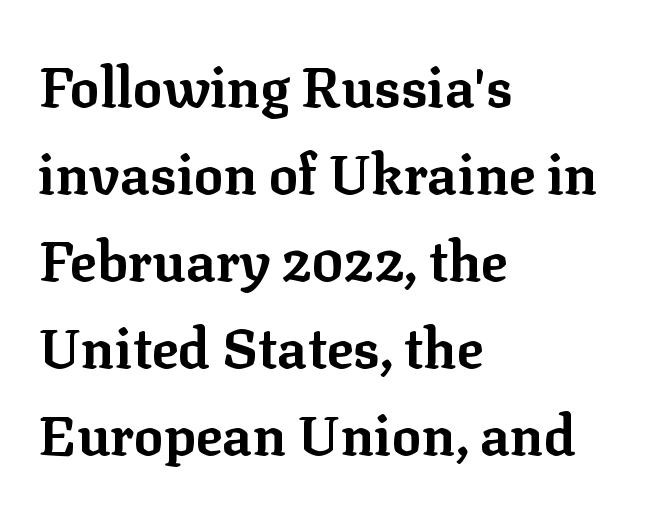
Typeset ragged right — the left edge is the straight one. Every letter is thick-stroked: bold, no question. Nope, not italic — everything's standing straight. Unlike a clean sans, this face finishes its strokes with serifs.
